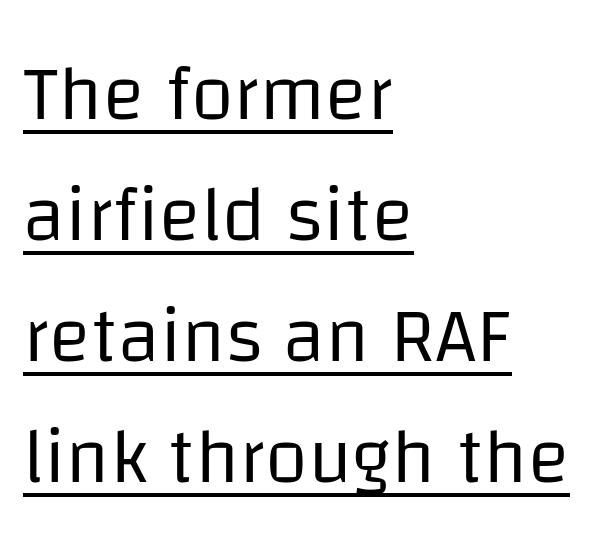
The image shows 78 px regular-weight sans-serif type, upright; set left-aligned, normal line spacing (1.55x), normal letter spacing, underlined; low stroke contrast and a large x-height.
